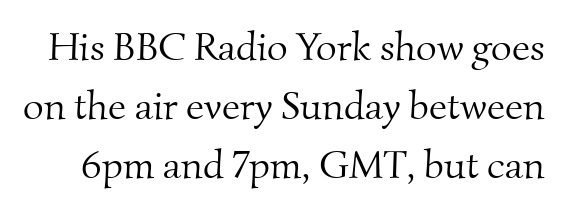
The image shows 40 px light serif type; set normal line spacing (1.48x), normal letter spacing, not underlined; medium stroke contrast and a small x-height.
